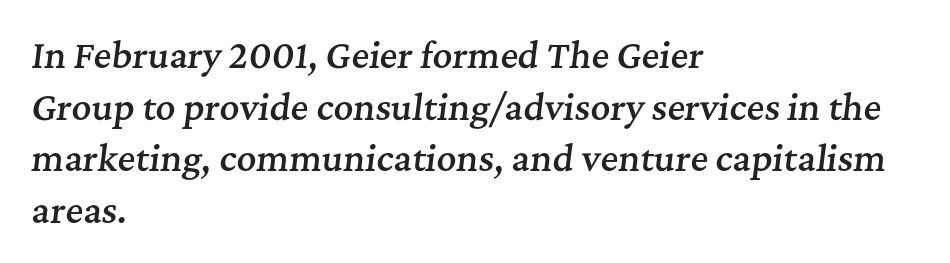
The rendering anchors every line to the left-hand side. Here the designer chose a conventional face with non-uniform glyph widths. The vertical gap from one line to the next is medium. Only glyphs here, with clear space below each row.
